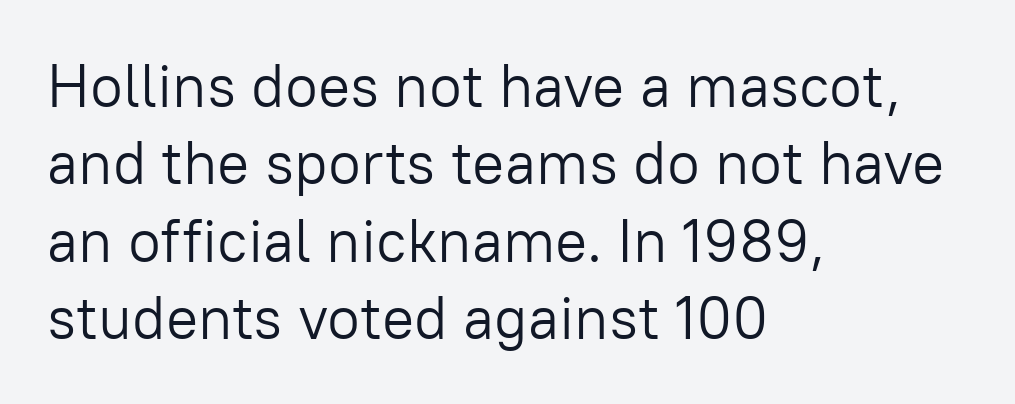
Q: Is the text bold? A: No.
Q: Is the text italic (slanted)? A: No, it is upright.
Q: Is the typeface a serif or a sans-serif typeface? A: Sans-serif.
Q: Is the text underlined? A: No.
Q: How is the paragraph aligned? A: Left-aligned.
Q: Is the spacing between letters normal or unusually wide? A: Normal.
Q: Is the spacing between lines tight, normal or loose? A: Normal.
Q: Width (condensed, normal, or wide)? A: Normal.
Q: Stroke contrast? A: Low.
Q: x-height? A: Medium.
Q: Monospaced? A: No.
